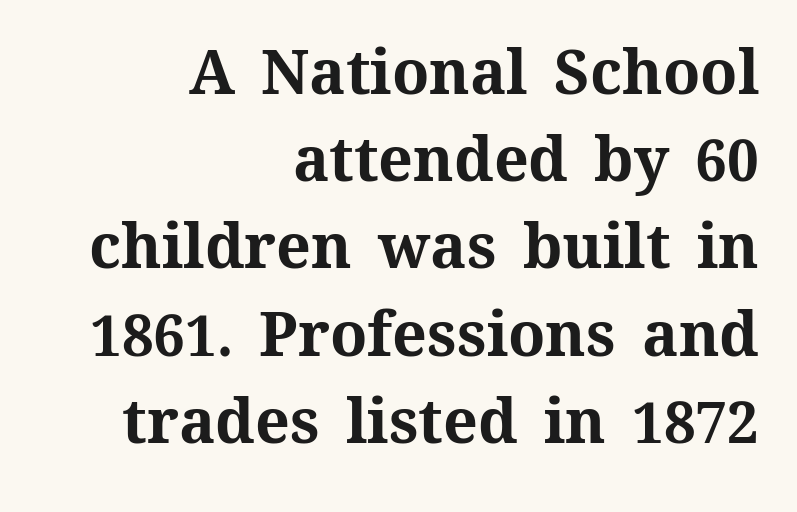
Q: Is the text bold? A: Yes.
Q: Is the text italic (slanted)? A: No, it is upright.
Q: Is the text underlined? A: No.
Q: How is the paragraph aligned? A: Right-aligned.
Q: Is the spacing between letters normal or unusually wide? A: Normal.
Q: Is the spacing between lines tight, normal or loose? A: Normal.
Q: Width (condensed, normal, or wide)? A: Normal.
Q: Stroke contrast? A: Medium.
Q: x-height? A: Medium.
Q: Monospaced? A: No.
